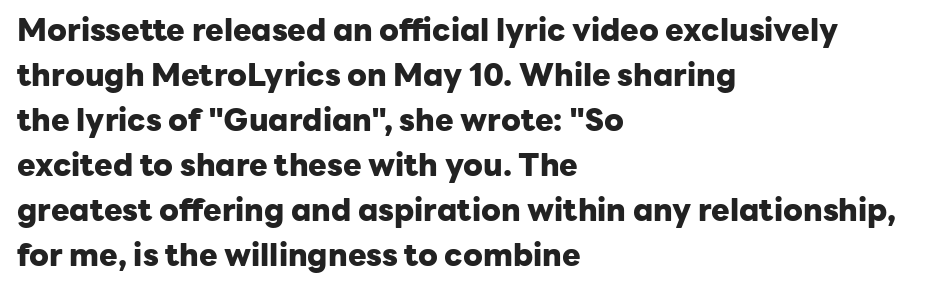
{"serif": "no", "italic": "no", "bold": "yes", "weight": "heavy", "width": "normal", "stroke_contrast": "low", "x_height": "medium", "monospaced": "no", "underline": "no", "align": "left", "line_spacing": "normal", "line_spacing_ratio": 1.45, "letter_spacing": "normal", "letter_spacing_em": 0.0, "glyph_px": 31}
